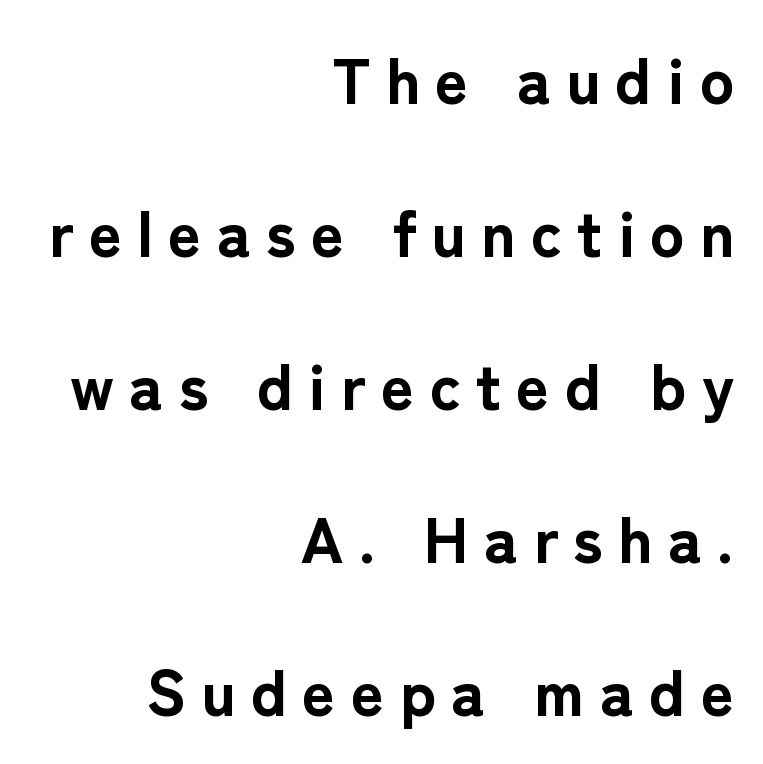
The image shows 64 px bold sans-serif type, upright; set right-aligned, loose line spacing (2.39x), unusually wide letter spacing (+0.24 em), not underlined; low stroke contrast and a medium x-height.
